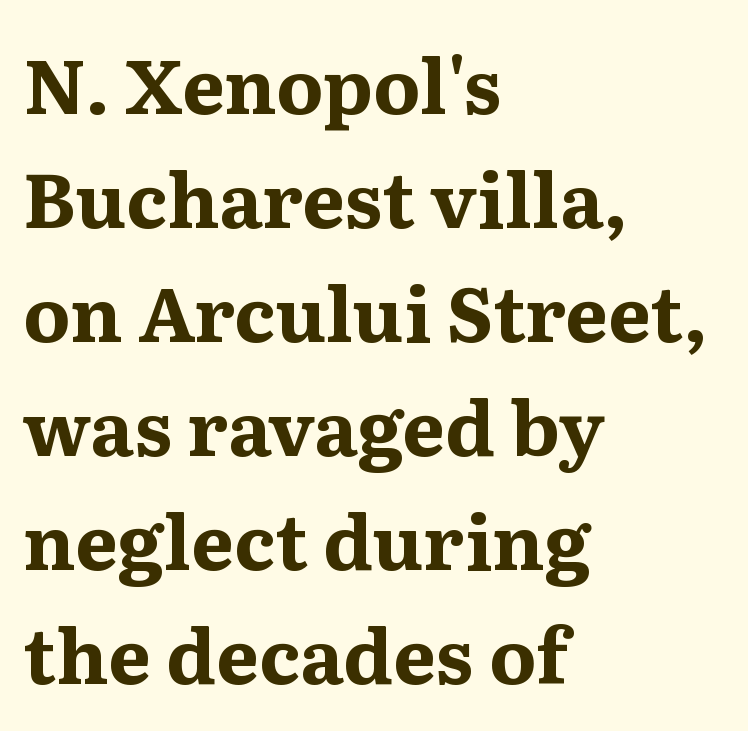
Between one letter and the next there's only the usual sliver of space. Is this a fixed-width face? No — the glyphs have proportional, varying widths. Heavy-handed strokes throughout: this text is bold. Quick note: not italic, upright. Does the copy run flush right? No — it runs flush left.
